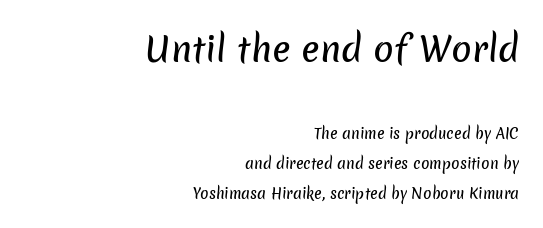
The image shows 34 px sans-serif type; set right-aligned, loose line spacing (2.12x), normal letter spacing, not underlined; the first (top) block is 2.43x larger; low stroke contrast and a medium x-height.
